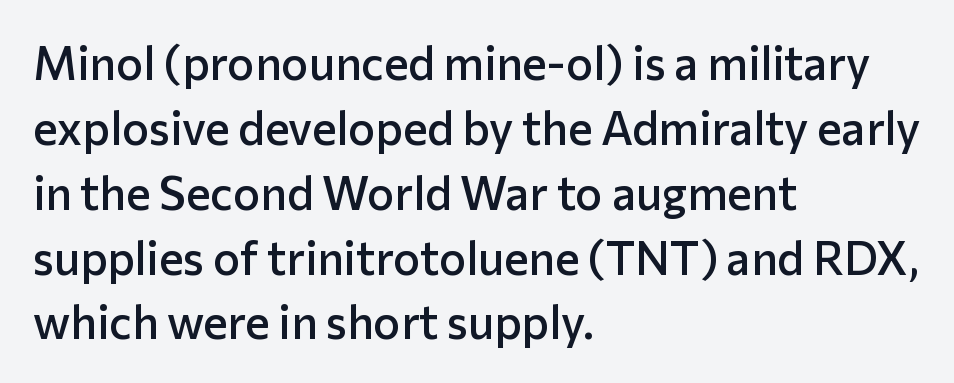
The face used here is a sans, in the tradition of grotesques and geometrics. Leading matches the norm, producing a regular column. The letters stand straight up with perfectly vertical stems. The baseline area is clear. Think of a printed novel: that variable character pitch is what you see here.
